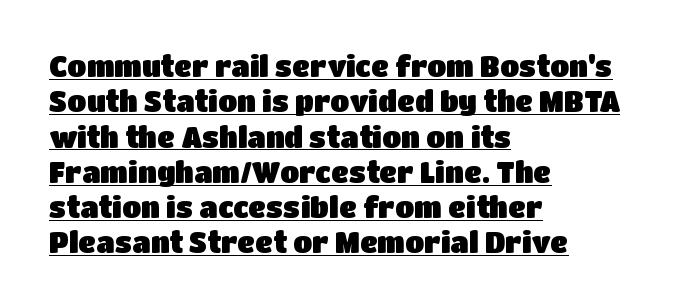
{"serif": "no", "italic": "no", "width": "normal", "stroke_contrast": "low", "x_height": "large", "monospaced": "no", "underline": "yes", "align": "left", "line_spacing": "normal", "line_spacing_ratio": 1.26, "letter_spacing": "normal", "letter_spacing_em": 0.0, "glyph_px": 28}
